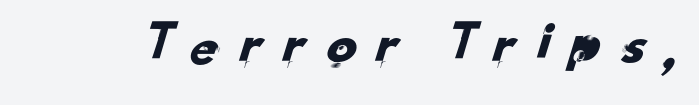
{"serif": "no", "width": "normal", "stroke_contrast": "low", "x_height": "small", "monospaced": "no", "underline": "no", "letter_spacing": "wide", "letter_spacing_em": 0.26, "glyph_px": 60}
